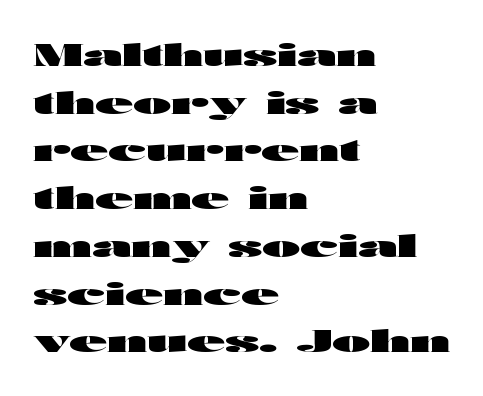
The image shows 31 px heavy, wide sans-serif type, upright; set left-aligned, normal line spacing (1.54x), normal letter spacing, not underlined; high stroke contrast and a medium x-height.
